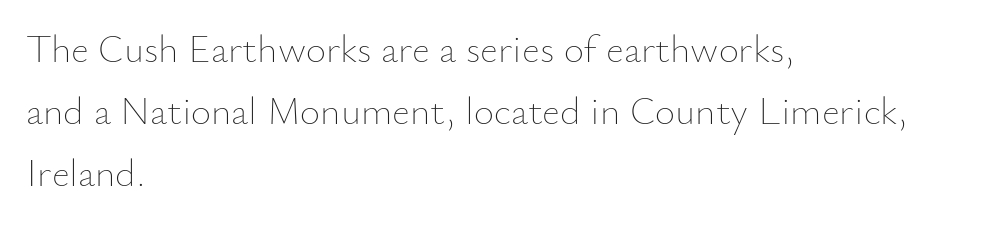
Q: Is the text bold? A: No.
Q: Is the text italic (slanted)? A: No, it is upright.
Q: Is the text underlined? A: No.
Q: How is the paragraph aligned? A: Left-aligned.
Q: Is the spacing between letters normal or unusually wide? A: Normal.
Q: Is the spacing between lines tight, normal or loose? A: Normal.
Q: Width (condensed, normal, or wide)? A: Normal.
Q: Stroke contrast? A: Low.
Q: x-height? A: Small.
Q: Monospaced? A: No.
